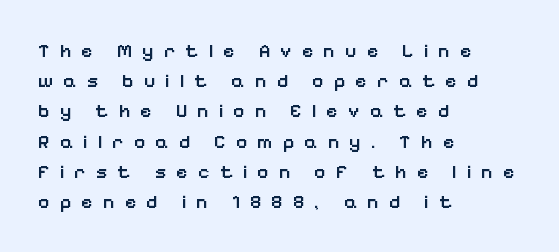
The image shows 20 px text type, upright; set left-aligned, normal line spacing (1.51x), unusually wide letter spacing (+0.49 em), not underlined.
